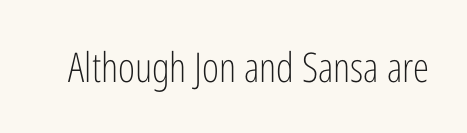
{"serif": "no", "italic": "no", "bold": "no", "weight": "light", "width": "condensed", "stroke_contrast": "low", "x_height": "medium", "monospaced": "no", "underline": "no", "letter_spacing": "normal", "letter_spacing_em": 0.0, "glyph_px": 41}
